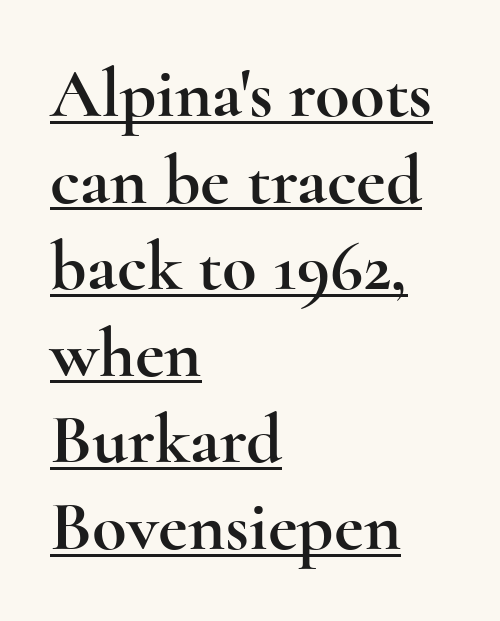
Spacing verdict: proportional, widths tailored to each character. Typeset ragged right — the left edge is the straight one. Are there feet on the stems? There are — it's a serif. The lettering holds an erect, upright posture throughout. Nothing unusual about the tracking: characters are spaced as the font intends. The words here are underlined.
